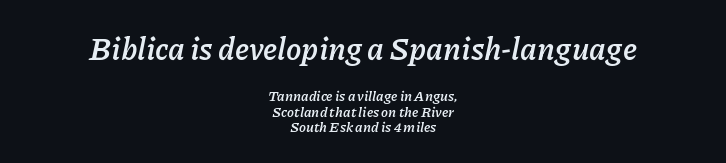
The image shows 31 px semibold type, italic (leaning right); set centered, tight line spacing (1.13x), normal letter spacing, not underlined; the first (top) block is 2.21x larger; low stroke contrast and a medium x-height.
